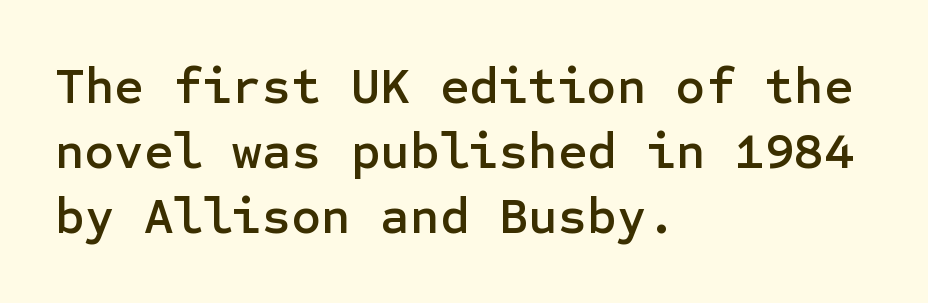
The image shows 51 px sans-serif type, upright; set left-aligned, normal line spacing (1.27x), normal letter spacing, not underlined; low stroke contrast and a medium x-height.
